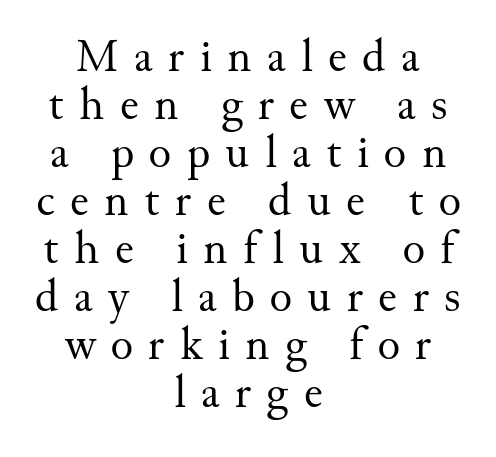
Q: Is the text bold? A: No.
Q: Is the text italic (slanted)? A: No, it is upright.
Q: Is the typeface a serif or a sans-serif typeface? A: Serif.
Q: Is the text underlined? A: No.
Q: How is the paragraph aligned? A: Centered.
Q: Is the spacing between letters normal or unusually wide? A: Unusually wide.
Q: Is the spacing between lines tight, normal or loose? A: Tight.
Q: Width (condensed, normal, or wide)? A: Normal.
Q: Stroke contrast? A: Medium.
Q: x-height? A: Small.
Q: Monospaced? A: No.
